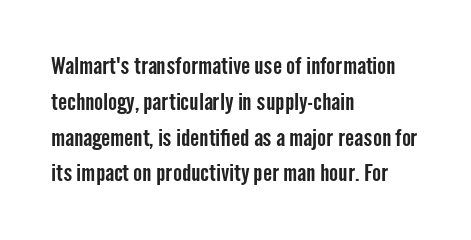
{"italic": "no", "underline": "no", "align": "left", "line_spacing": "normal", "line_spacing_ratio": 1.49, "letter_spacing": "normal", "letter_spacing_em": 0.0, "glyph_px": 24}
